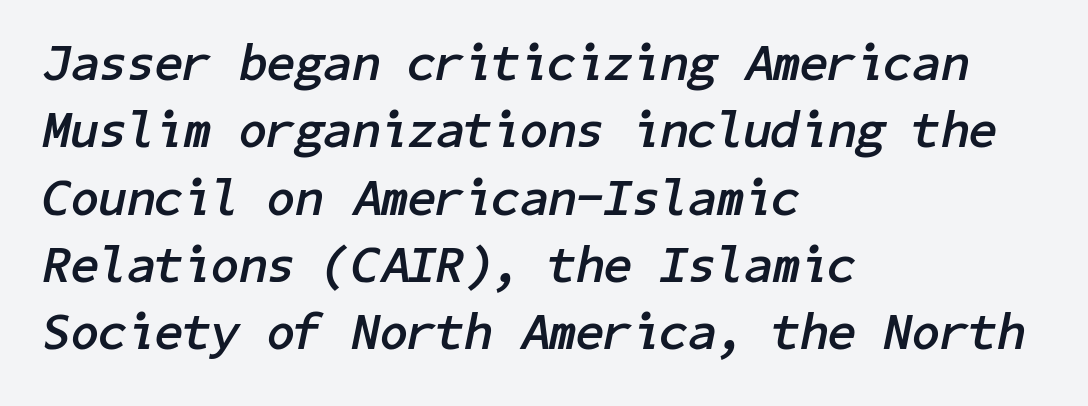
Look at the tracking — it's just the regular setting, nothing added. The designer left line spacing at the default. Check the space under the baseline: it is left empty. The text carries the slant typical of an italic or oblique font. Reading down the block, your eye returns to a fixed left position each line. These lines carry a lot of weight — the face is fully bold.
